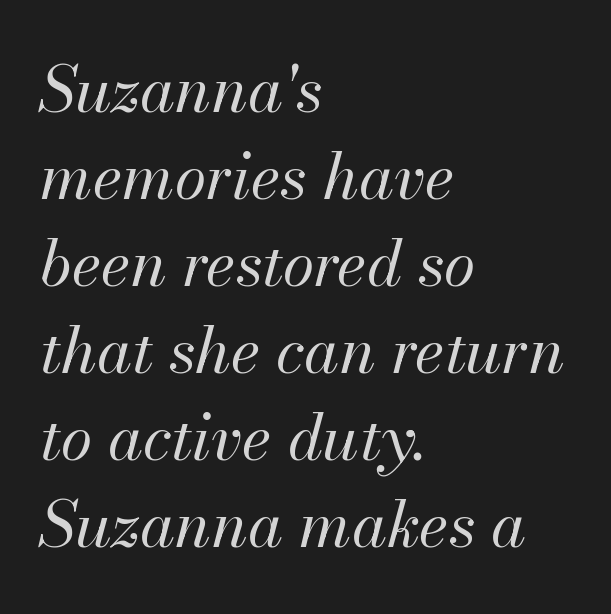
Words float on clear page, feet unadorned. The lines are quadded left. A quiet, ordinary-to-light weight characterises the typeface. The block of text has a typical density, with ordinary space between rows. Note the varied advance widths — an 'i' is clearly narrower than an 'm'.
